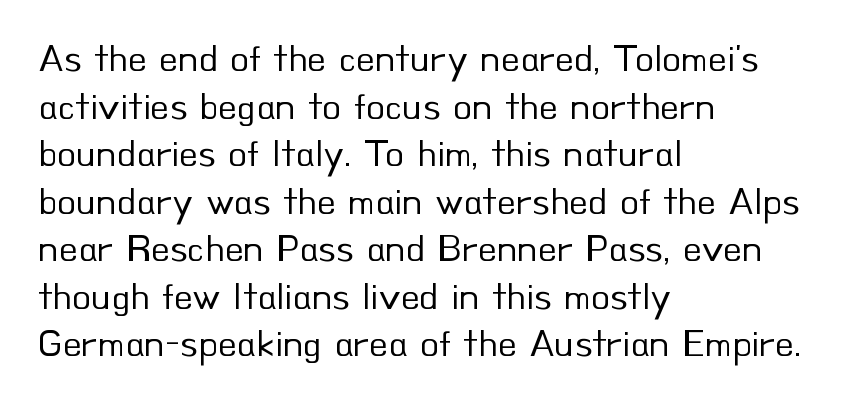
If you drew a ruler down the left edge, every line would touch it. This sample has the flowing, uneven cadence of proportional lettering. The passage shown is not underscored anywhere. The font is comparable to plain body text, perhaps lighter. No extra tracking has been applied to these lines.
